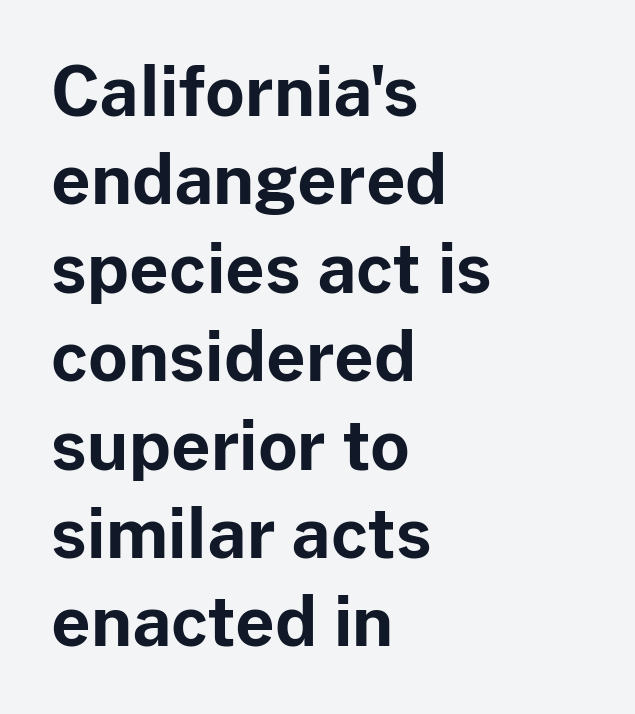
{"serif": "no", "italic": "no", "bold": "yes", "weight": "bold", "width": "normal", "stroke_contrast": "low", "x_height": "medium", "monospaced": "no", "underline": "no", "align": "left", "line_spacing": "normal", "line_spacing_ratio": 1.3, "letter_spacing": "normal", "letter_spacing_em": 0.0, "glyph_px": 68}
